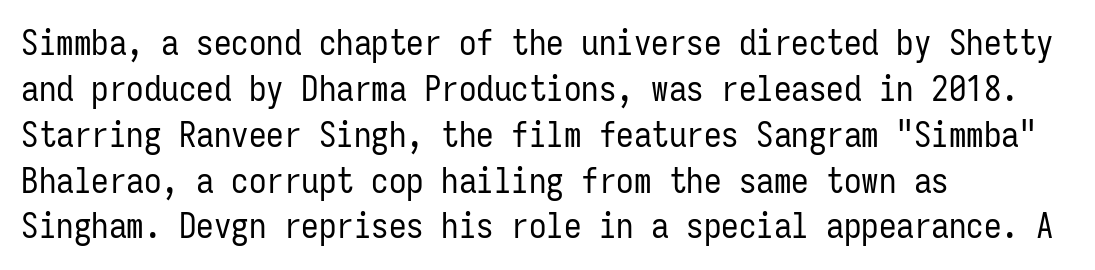
{"serif": "no", "italic": "no", "bold": "no", "weight": "regular", "width": "condensed", "stroke_contrast": "low", "x_height": "medium", "monospaced": "yes", "underline": "no", "align": "left", "line_spacing": "normal", "line_spacing_ratio": 1.31, "letter_spacing": "normal", "letter_spacing_em": 0.0, "glyph_px": 35}
